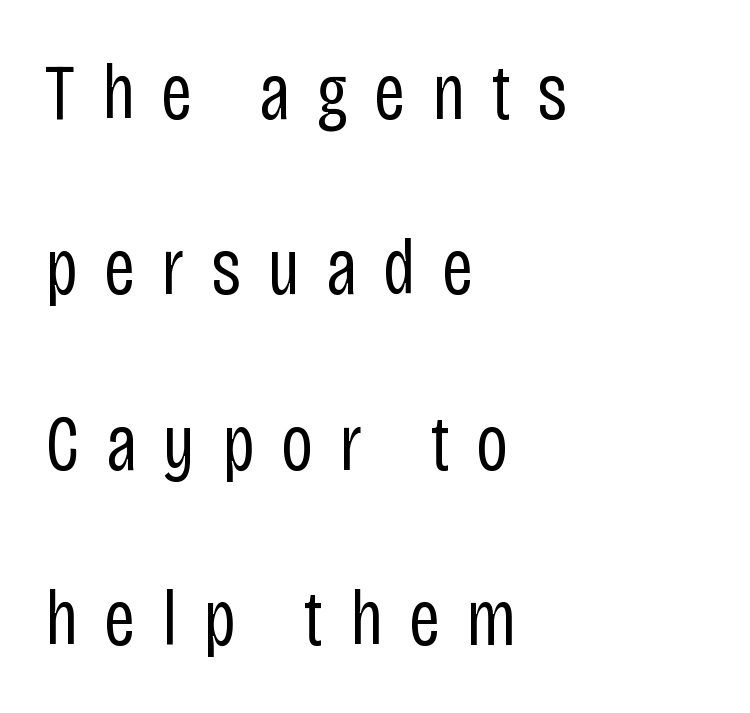
The typeface chosen for these lines omits serifs. Here the designer chose a conventional face with non-uniform glyph widths. Quick note: not italic, upright. The strokes carry an ordinary text weight at most.
